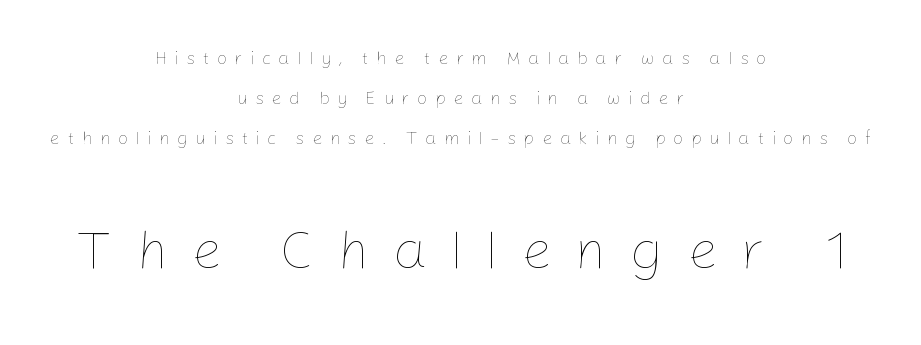
The typesetting does not lean heavy: it is not bold. Top chunk: small. Bottom chunk: large. These lines have a slow, spaced-out rhythm from letter to letter. You could not count columns in this text — the font is proportionally spaced. The gap between lines stays unmarked.
